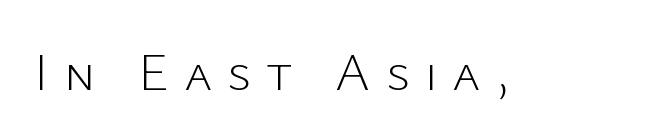
The image shows 54 px light sans-serif type, upright; set unusually wide letter spacing (+0.27 em), not underlined; low stroke contrast and a medium x-height.
